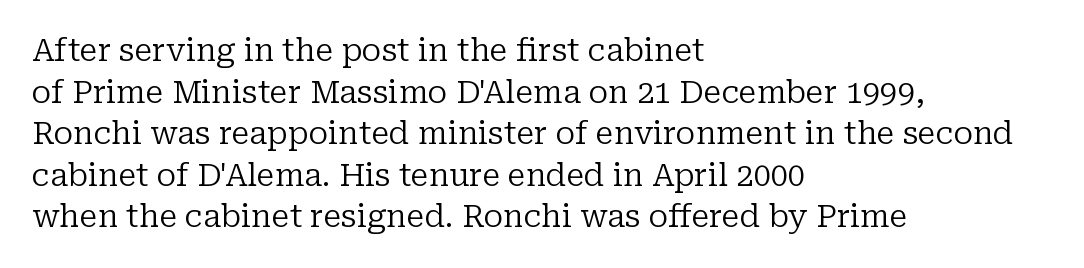
{"serif": "yes", "italic": "no", "bold": "no", "weight": "regular", "width": "normal", "stroke_contrast": "low", "x_height": "medium", "monospaced": "no", "underline": "no", "align": "left", "line_spacing": "normal", "line_spacing_ratio": 1.34, "letter_spacing": "normal", "letter_spacing_em": 0.0, "glyph_px": 31}
